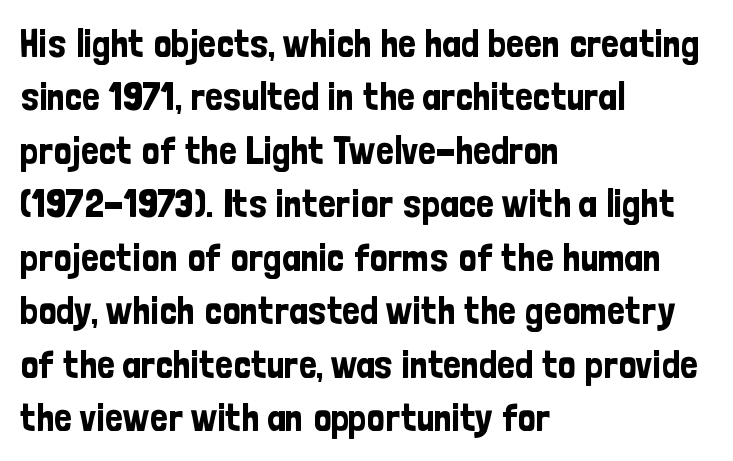
Q: Is the text italic (slanted)? A: No, it is upright.
Q: Is the typeface a serif or a sans-serif typeface? A: Sans-serif.
Q: Is the text underlined? A: No.
Q: How is the paragraph aligned? A: Left-aligned.
Q: Is the spacing between letters normal or unusually wide? A: Normal.
Q: Is the spacing between lines tight, normal or loose? A: Normal.
Q: Width (condensed, normal, or wide)? A: Condensed.
Q: Stroke contrast? A: Low.
Q: x-height? A: Medium.
Q: Monospaced? A: No.
